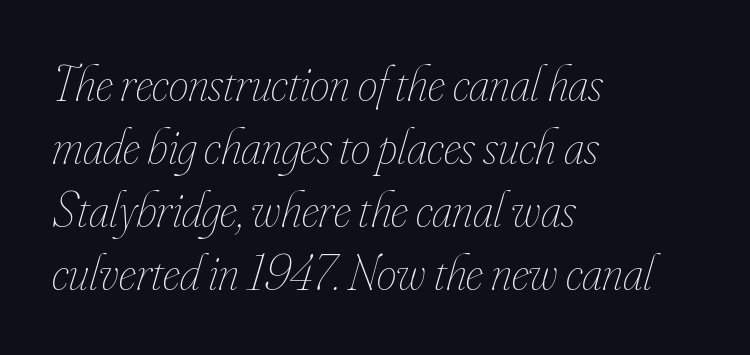
Is the type slanted? Yes — the strokes lean at a clear angle. Plain, unruled lines of type. You could not count columns in this text — the font is proportionally spaced. Reading down the block, your eye returns to a fixed left position each line.
